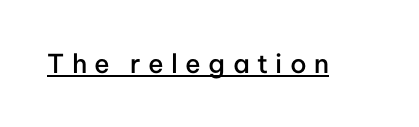
{"italic": "no", "bold": "semi", "underline": "yes", "letter_spacing": "wide", "letter_spacing_em": 0.28, "glyph_px": 26}
